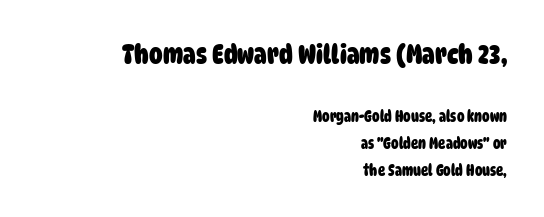
The image shows 27 px bold type; set right-aligned, line spacing 1.79x, normal letter spacing, not underlined; the first (top) block is 1.8x larger.
